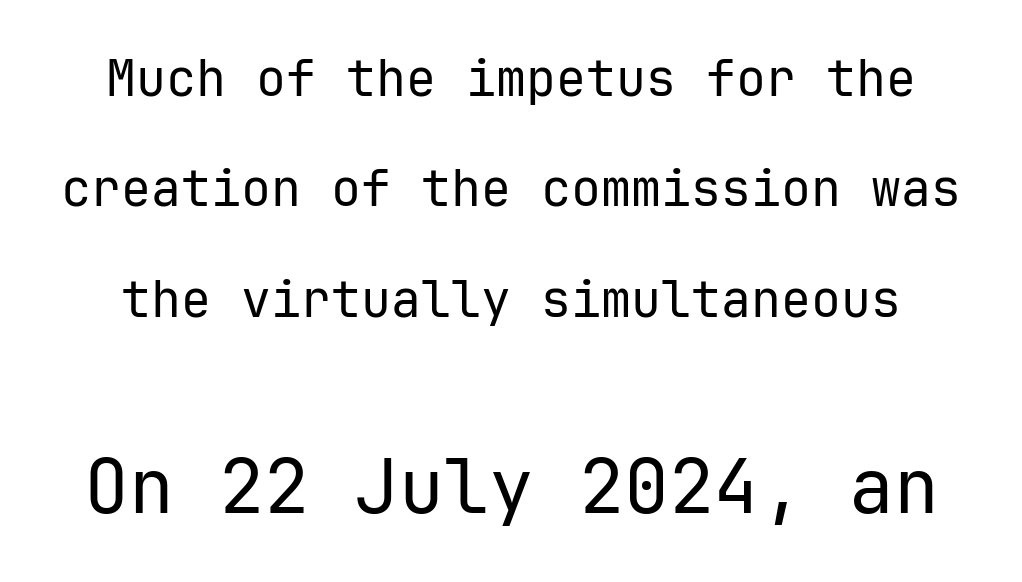
{"serif": "no", "italic": "no", "bold": "no", "weight": "regular", "width": "normal", "stroke_contrast": "low", "x_height": "medium", "underline": "no", "line_spacing": "loose", "line_spacing_ratio": 2.21, "letter_spacing": "normal", "letter_spacing_em": 0.0, "larger_block": "second", "size_ratio": 1.5, "glyph_px": 75}
